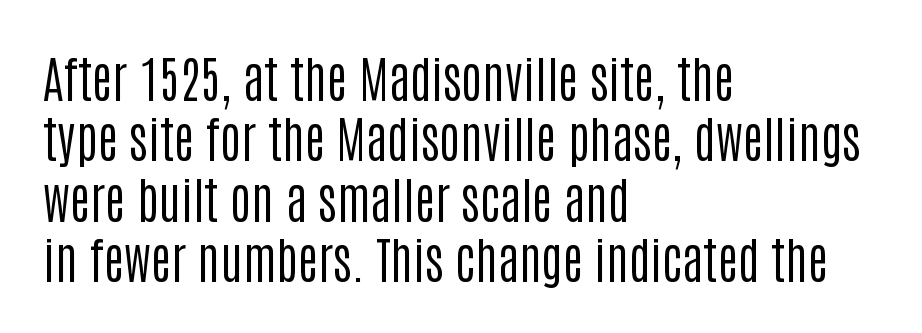
{"serif": "no", "italic": "no", "bold": "no", "weight": "regular", "width": "condensed", "stroke_contrast": "low", "x_height": "large", "monospaced": "no", "underline": "no", "align": "left", "line_spacing_ratio": 1.21, "letter_spacing": "normal", "letter_spacing_em": 0.0, "glyph_px": 50}
